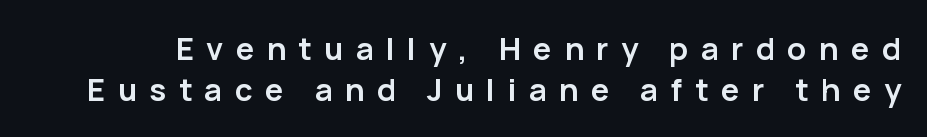
{"serif": "no", "italic": "no", "bold": "yes", "weight": "semibold", "width": "normal", "stroke_contrast": "low", "x_height": "medium", "monospaced": "no", "underline": "no", "line_spacing": "normal", "line_spacing_ratio": 1.32, "letter_spacing": "wide", "letter_spacing_em": 0.4, "glyph_px": 31}
